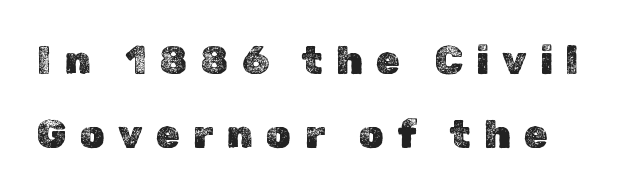
Q: Is the text italic (slanted)? A: No, it is upright.
Q: Is the text underlined? A: No.
Q: Is the spacing between letters normal or unusually wide? A: Unusually wide.
Q: Is the spacing between lines tight, normal or loose? A: Loose.
Q: Width (condensed, normal, or wide)? A: Normal.
Q: x-height? A: Medium.
Q: Monospaced? A: No.
